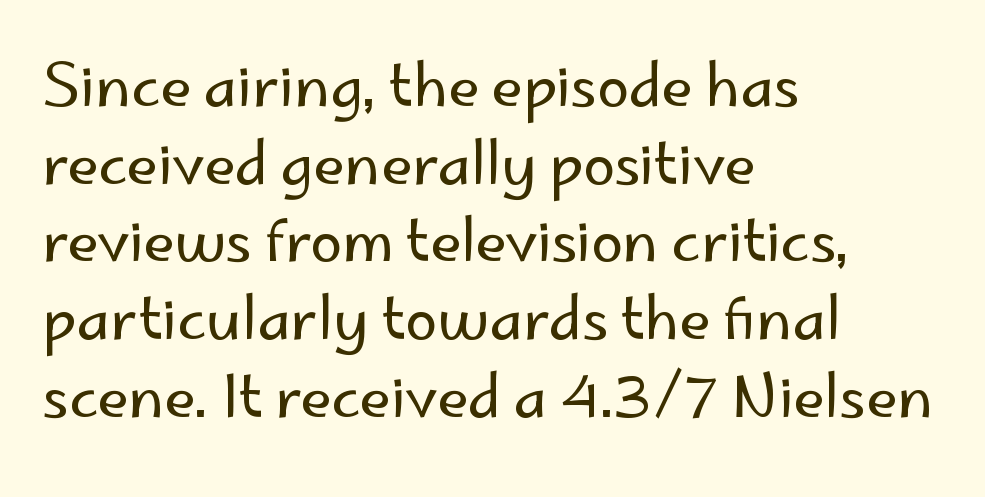
Q: Is the text bold? A: No.
Q: Is the text italic (slanted)? A: No, it is upright.
Q: Is the typeface a serif or a sans-serif typeface? A: Sans-serif.
Q: Is the text underlined? A: No.
Q: How is the paragraph aligned? A: Left-aligned.
Q: Is the spacing between letters normal or unusually wide? A: Normal.
Q: Is the spacing between lines tight, normal or loose? A: Normal.
Q: Width (condensed, normal, or wide)? A: Normal.
Q: Stroke contrast? A: Low.
Q: x-height? A: Small.
Q: Monospaced? A: No.
